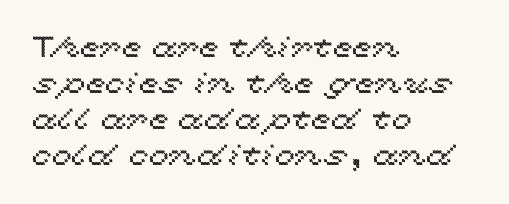
The space beneath each line is pristine and unruled. The passage shown is typed in a proportional face where columns would drift. Layout note: lines flush left. Tracking value appears to be zero — textbook default spacing.
